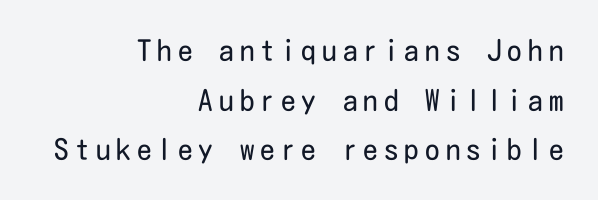
Q: Is the text bold? A: No.
Q: Is the text italic (slanted)? A: No, it is upright.
Q: Is the typeface a serif or a sans-serif typeface? A: Sans-serif.
Q: Is the text underlined? A: No.
Q: How is the paragraph aligned? A: Right-aligned.
Q: Is the spacing between letters normal or unusually wide? A: Unusually wide.
Q: Width (condensed, normal, or wide)? A: Condensed.
Q: Stroke contrast? A: Low.
Q: x-height? A: Medium.
